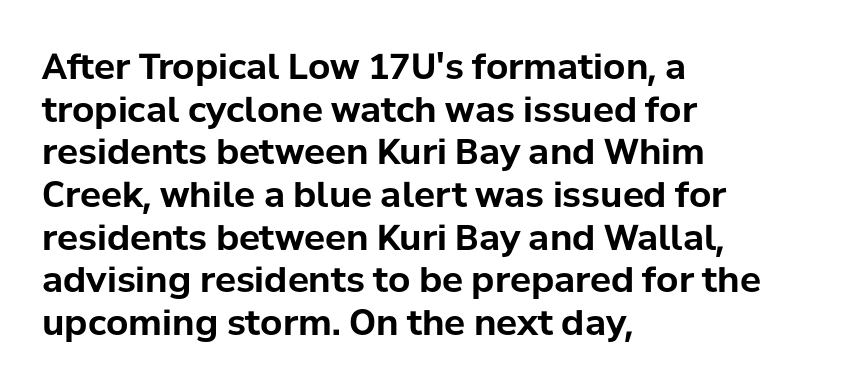
The type family on display is of the sans-serif kind. Every letter is thick-stroked: bold, no question. The setting favours the left margin, as ordinary paragraphs usually do. A clean baseline with only descenders dipping below it.
